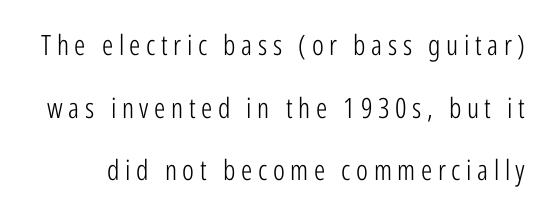
Vertical strokes here are truly vertical. This rendering features lettering with no underline. The face used here is proportionally spaced, like ordinary book or web type. The tracking jumps out immediately: characters are airy and widely separated. You can tell from the bare stems that sans-serif type was used.
